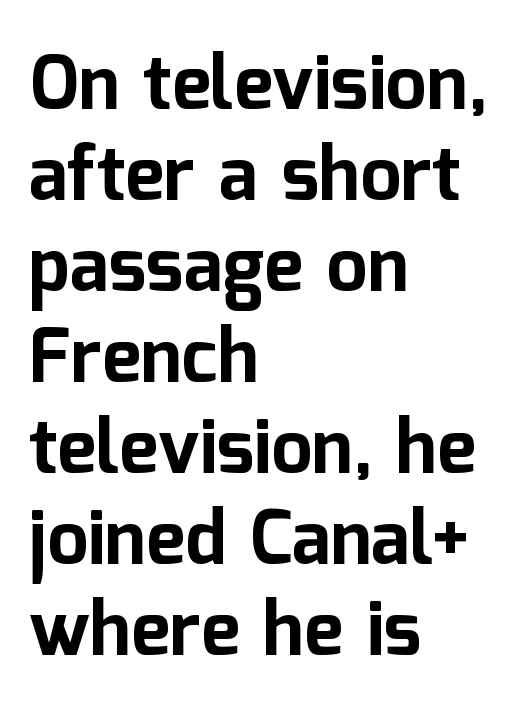
The image shows 74 px bold sans-serif type, upright; set left-aligned, line spacing 1.23x, normal letter spacing, not underlined; low stroke contrast and a medium x-height.
